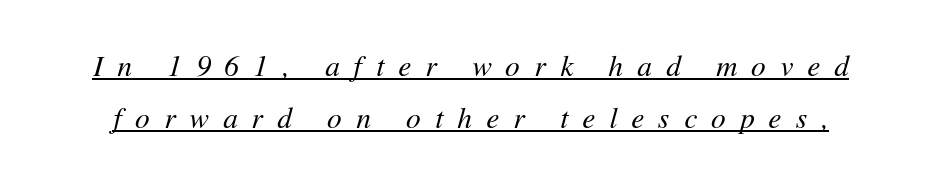
The image shows 29 px regular-weight type, italic (leaning right); set line spacing 1.79x, unusually wide letter spacing (+0.49 em), underlined; medium stroke contrast and a medium x-height.
